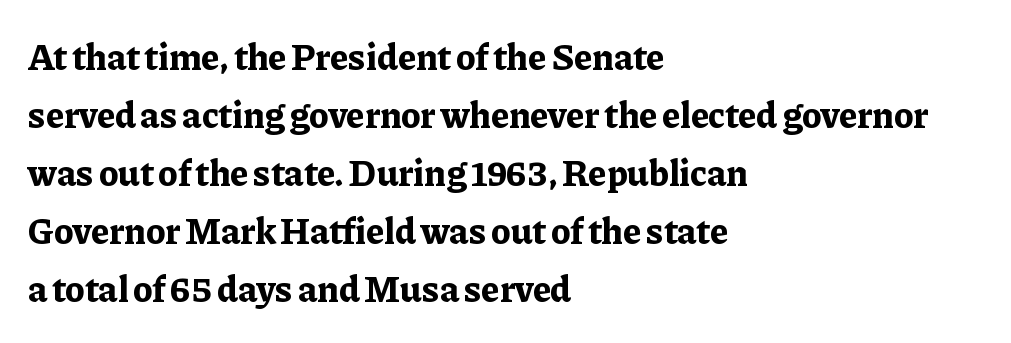
The image shows 37 px bold serif type, upright; set left-aligned, normal line spacing (1.57x), normal letter spacing, not underlined; low stroke contrast and a medium x-height.
